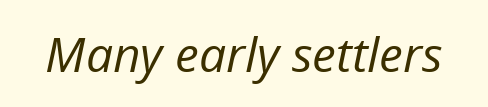
Check under the words: just untouched page. Is the type heavy? It reads as light-to-regular instead. Between one letter and the next there's only the usual sliver of space. Is this a fixed-width face? No — the glyphs have proportional, varying widths. The axis of the letterforms is tilted away from vertical.
